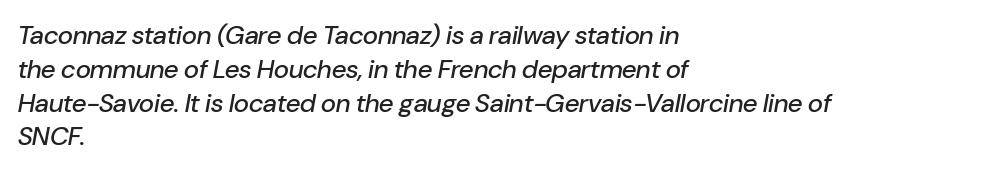
Q: Is the text italic (slanted)? A: Yes, it leans right by about 10 degrees.
Q: Is the text underlined? A: No.
Q: How is the paragraph aligned? A: Left-aligned.
Q: Is the spacing between letters normal or unusually wide? A: Normal.
Q: Is the spacing between lines tight, normal or loose? A: Normal.
